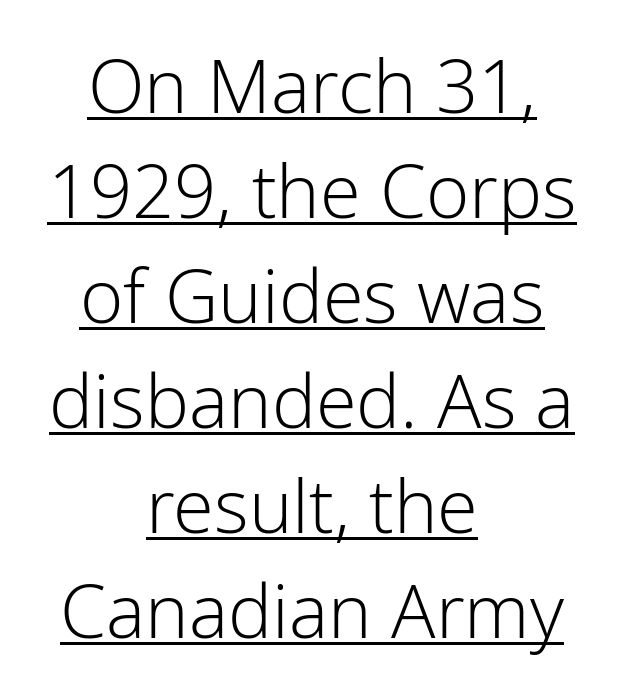
{"serif": "no", "italic": "no", "bold": "no", "weight": "light", "width": "normal", "stroke_contrast": "low", "x_height": "medium", "monospaced": "no", "underline": "yes", "align": "center", "line_spacing": "normal", "line_spacing_ratio": 1.42, "letter_spacing": "normal", "letter_spacing_em": 0.0, "glyph_px": 74}
